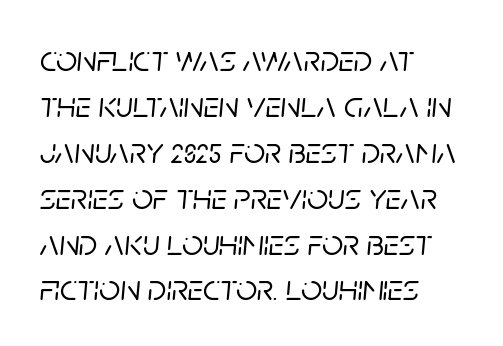
Q: Is the text italic (slanted)? A: Yes, it leans right by about 5 degrees.
Q: Is the text underlined? A: No.
Q: How is the paragraph aligned? A: Left-aligned.
Q: Is the spacing between letters normal or unusually wide? A: Normal.
Q: Width (condensed, normal, or wide)? A: Normal.
Q: Stroke contrast? A: Low.
Q: x-height? A: Large.
Q: Monospaced? A: No.
